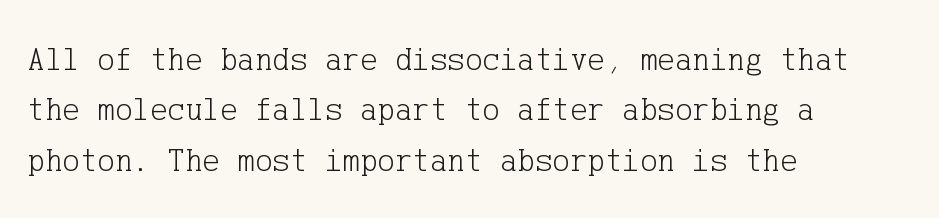
Q: Is the text bold? A: No.
Q: Is the text italic (slanted)? A: No, it is upright.
Q: Is the typeface a serif or a sans-serif typeface? A: Serif.
Q: Is the text underlined? A: No.
Q: How is the paragraph aligned? A: Left-aligned.
Q: Is the spacing between letters normal or unusually wide? A: Normal.
Q: Is the spacing between lines tight, normal or loose? A: Normal.
Q: Width (condensed, normal, or wide)? A: Normal.
Q: Stroke contrast? A: Low.
Q: x-height? A: Medium.
